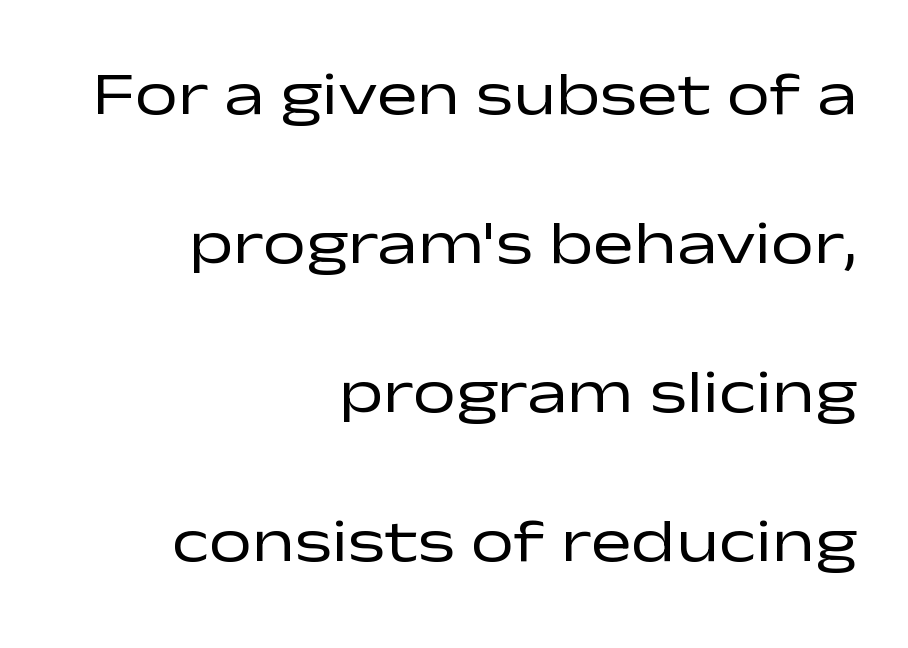
The image shows 61 px regular-weight, wide sans-serif type, upright; set right-aligned, loose line spacing (2.44x), normal letter spacing, not underlined; low stroke contrast and a medium x-height.
